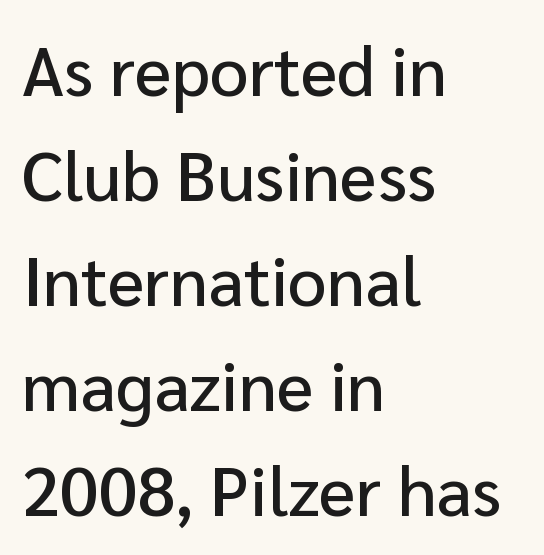
Q: Is the text italic (slanted)? A: No, it is upright.
Q: Is the typeface a serif or a sans-serif typeface? A: Sans-serif.
Q: Is the text underlined? A: No.
Q: How is the paragraph aligned? A: Left-aligned.
Q: Is the spacing between letters normal or unusually wide? A: Normal.
Q: Is the spacing between lines tight, normal or loose? A: Normal.
Q: Width (condensed, normal, or wide)? A: Normal.
Q: Stroke contrast? A: Low.
Q: x-height? A: Medium.
Q: Monospaced? A: No.
